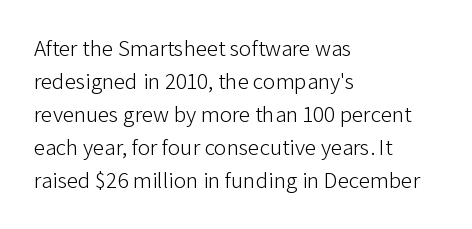
Does extra space separate the letters? No, they use regular spacing. The rendering anchors every line to the left-hand side. The axis of the letterforms is exactly vertical. These lines sit exactly where default settings would place them. Ink coverage per letter is moderate at most. Bare-footed words on every line.
